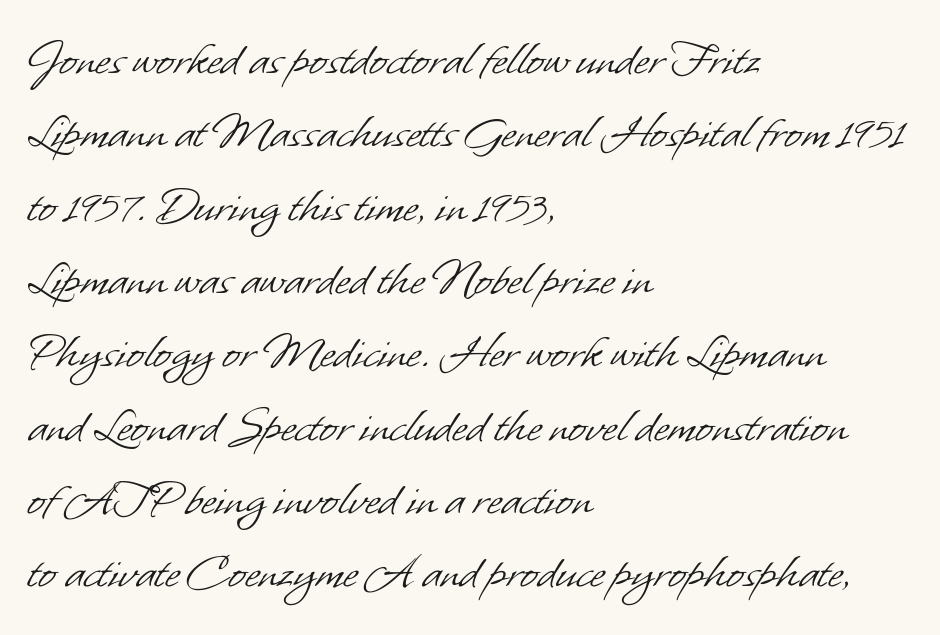
In terms of leading, this rendering sits right in the middle. Letter spacing: default. Which margin do the lines hug? The left one — the right edge is uneven. The characters display no serif detailing; their extremities are plain. Has an underline been added? It has not. You could not count columns in this text — the font is proportionally spaced.
